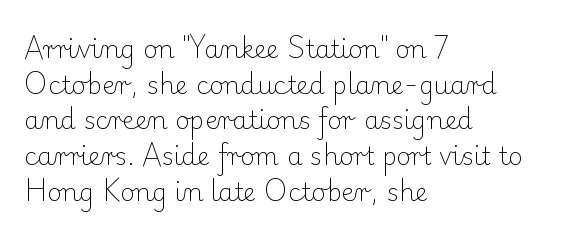
{"italic": "no", "bold": "no", "underline": "no", "align": "left", "line_spacing": "normal", "line_spacing_ratio": 1.43, "letter_spacing": "normal", "letter_spacing_em": 0.0, "glyph_px": 25}
